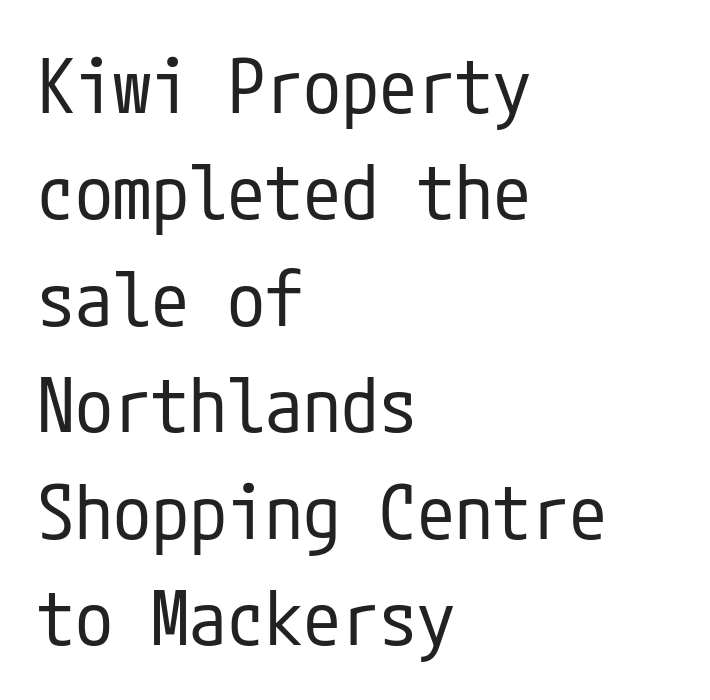
The image shows 76 px regular-weight, condensed sans-serif type, upright; set left-aligned, normal line spacing (1.4x), normal letter spacing, not underlined; low stroke contrast and a medium x-height.
